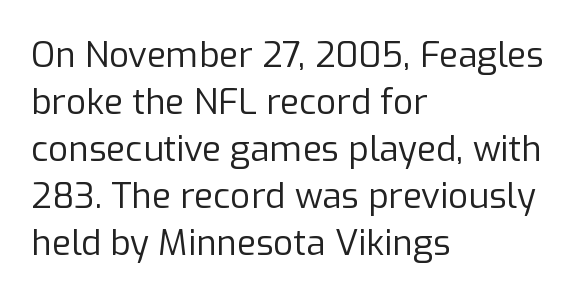
{"serif": "no", "italic": "no", "bold": "no", "weight": "regular", "width": "normal", "stroke_contrast": "low", "x_height": "medium", "monospaced": "no", "underline": "no", "align": "left", "line_spacing": "normal", "line_spacing_ratio": 1.34, "letter_spacing": "normal", "letter_spacing_em": 0.0, "glyph_px": 35}
